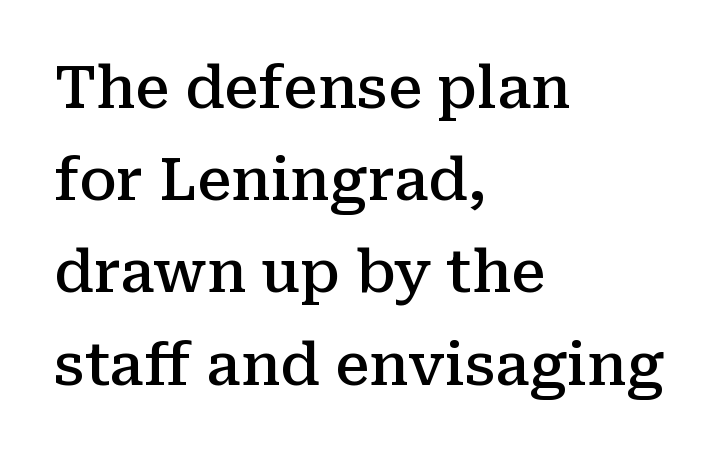
Typographic density is moderately raised because the face is semibold. Spacing between characters is what you'd get straight out of the box. Quick note: interline space is typical. When letters stand straight like this, we call the style roman or upright.
